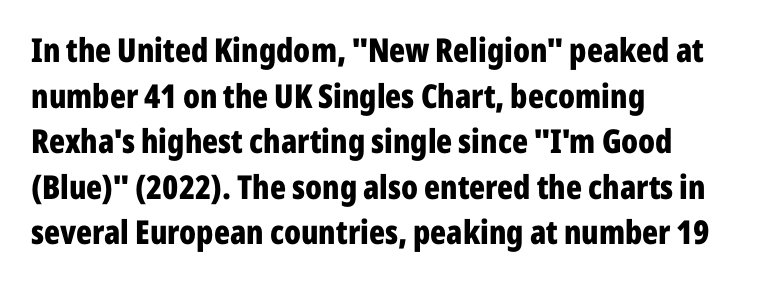
{"serif": "no", "italic": "no", "bold": "yes", "weight": "bold", "width": "condensed", "stroke_contrast": "low", "x_height": "medium", "monospaced": "no", "underline": "no", "align": "left", "line_spacing": "normal", "line_spacing_ratio": 1.38, "letter_spacing": "normal", "letter_spacing_em": 0.0, "glyph_px": 33}
